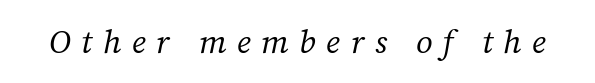
The passage shown is not underscored anywhere. The tracking jumps out immediately: characters are airy and widely separated. The face used here is proportionally spaced, like ordinary book or web type. Tall strokes in this sample are angled rather than plumb. Ink coverage per letter is moderate at most.
